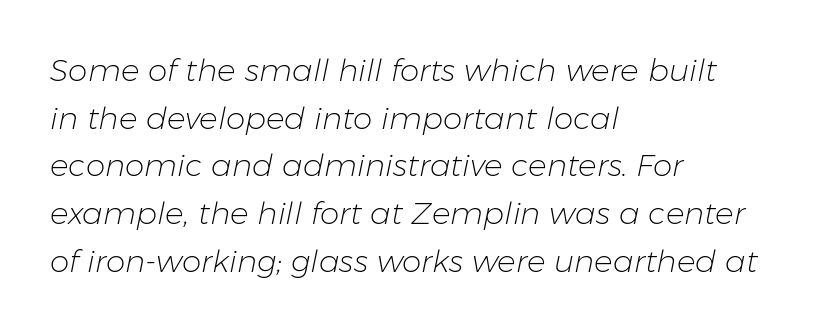
The image shows 31 px light type, italic (leaning right); set left-aligned, normal line spacing (1.54x), normal letter spacing, not underlined; low stroke contrast and a medium x-height.
